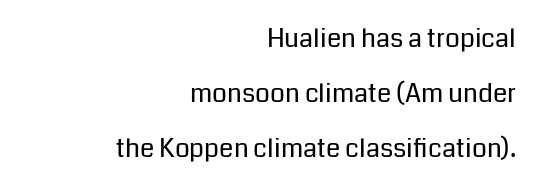
The image shows 26 px text type, upright; set right-aligned, loose line spacing (2.11x), normal letter spacing, not underlined.
